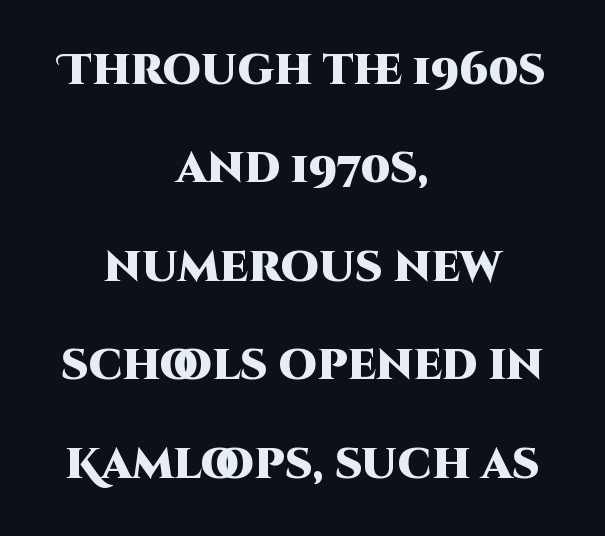
The image shows 43 px heavy sans-serif type, upright; set centered, loose line spacing (2.29x), normal letter spacing, not underlined; high stroke contrast and a large x-height.
